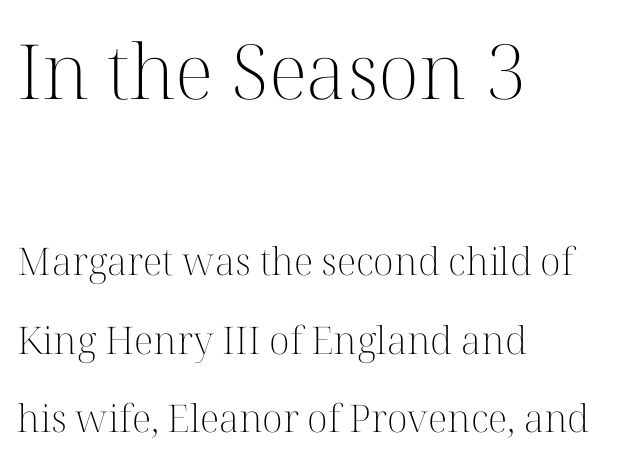
The image shows 76 px light serif type, upright; set left-aligned, loose line spacing (2.06x), normal letter spacing, not underlined; the first (top) block is 2.0x larger; high stroke contrast and a medium x-height.
